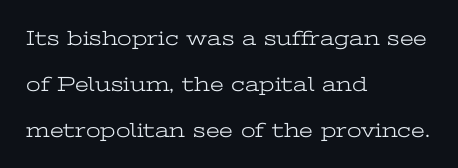
{"italic": "no", "bold": "no", "underline": "no", "align": "left", "line_spacing": "loose", "line_spacing_ratio": 2.19, "letter_spacing": "normal", "letter_spacing_em": 0.0, "glyph_px": 21}
